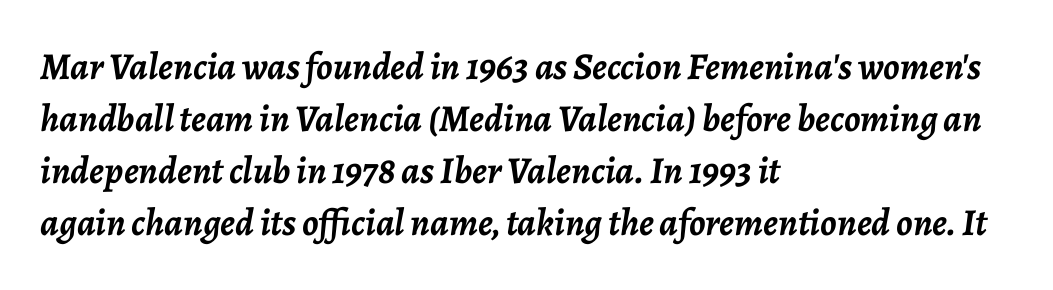
Students, this is bold: see how much ink each stroke carries. Vertically, the passage feels balanced, rows spaced as you'd expect. A bare baseline throughout the passage. There's an unmistakable incline to the writing here.
